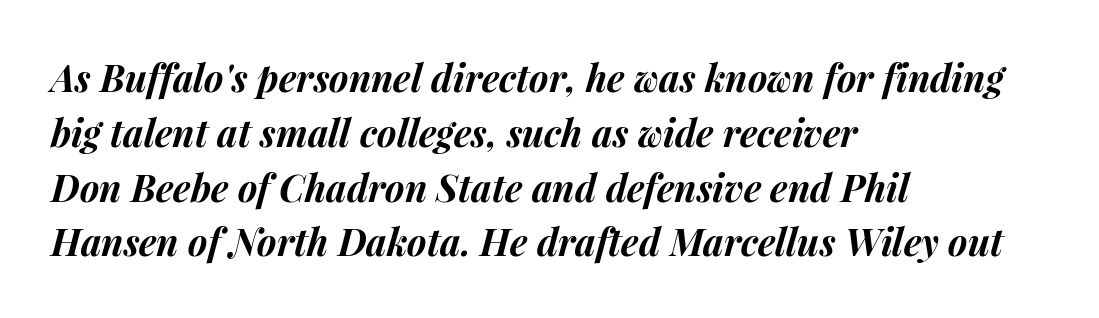
These words are printed bold, with thick strokes throughout. Just letters on the line, the space beneath them empty. Character widths vary here, with narrow letters taking less room than wide ones. The specimen reads as italic at a glance.
